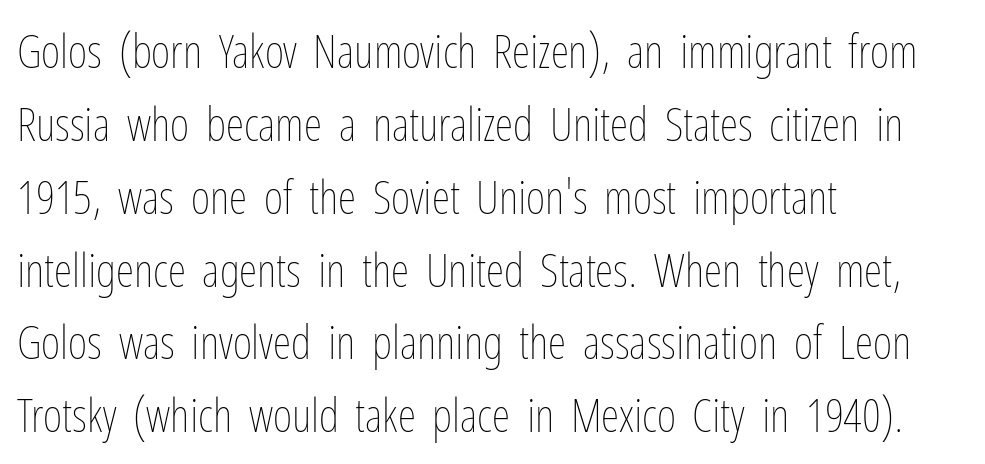
The image shows 47 px thin, condensed type, upright; set left-aligned, normal line spacing (1.55x), normal letter spacing, not underlined; low stroke contrast and a medium x-height.
